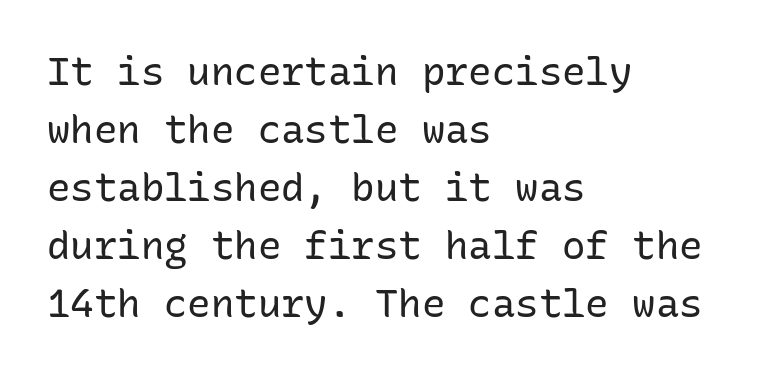
You could count columns in this text — the font is strictly monospaced. Stems here are at most as thick as an everyday book face. If you drew a line through each stem, it would be perfectly vertical. The space beneath each line is pristine and unruled. Typographically, this falls in the sans-serif category. Vertical spacing — default.
